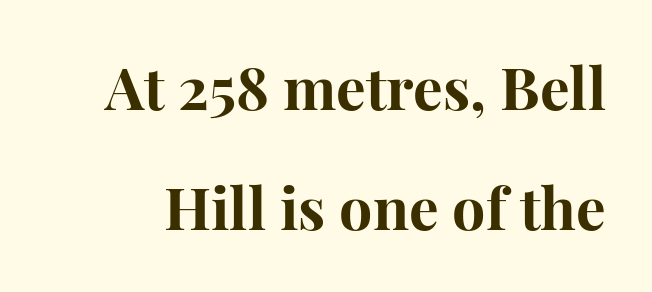
Chunky letters — that's bold for sure. Tracking here is standard; glyphs follow each other at the usual distance. Interline gaps are noticeably wide in this sample. Varying glyph widths throughout — classic text-font behaviour.
